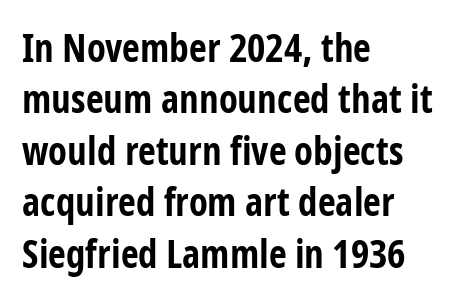
The rows are spaced the way most documents space them. In terms of posture, this sample is upright. In CSS terms this would be text-align: left. This sample has the flowing, uneven cadence of proportional lettering.
